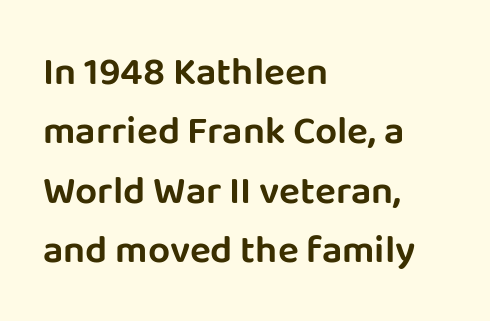
This sample keeps an unexceptional amount of space between lines. Tall strokes in this sample are plumb rather than angled. Casual observation: everything's shoved over to the left. Character widths vary here, with narrow letters taking less room than wide ones. Letter spacing: default. What kind of face is this? One without serifs — a sans.
